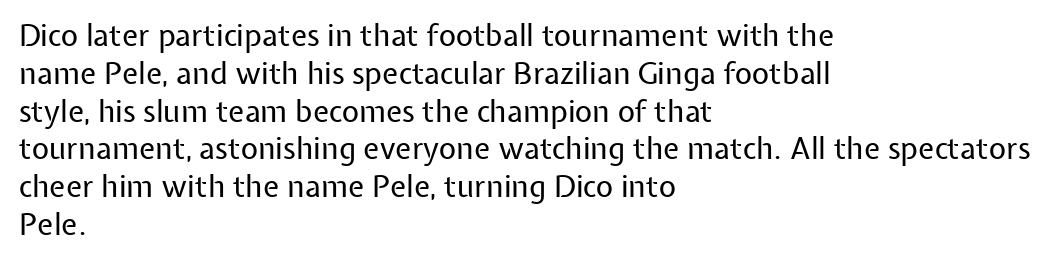
{"serif": "no", "italic": "no", "bold": "no", "weight": "regular", "width": "normal", "stroke_contrast": "low", "x_height": "medium", "monospaced": "no", "underline": "no", "align": "left", "line_spacing": "normal", "line_spacing_ratio": 1.26, "letter_spacing": "normal", "letter_spacing_em": 0.0, "glyph_px": 30}
